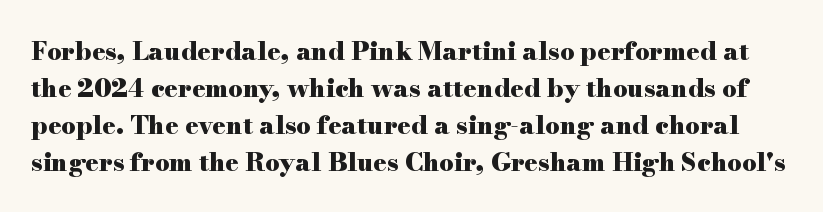
Q: Is the text bold? A: Yes.
Q: Is the text italic (slanted)? A: No, it is upright.
Q: Is the text underlined? A: No.
Q: Is the spacing between letters normal or unusually wide? A: Normal.
Q: Is the spacing between lines tight, normal or loose? A: Normal.
